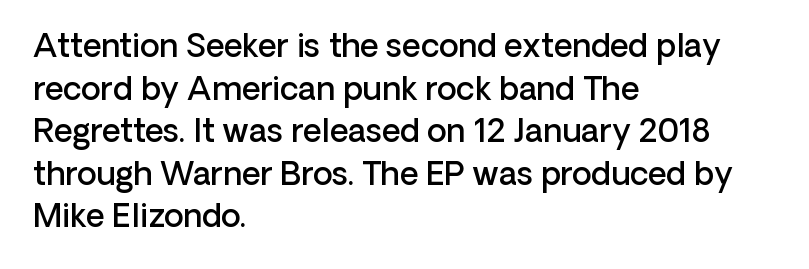
{"serif": "no", "italic": "no", "bold": "semi", "weight": "semibold", "width": "normal", "stroke_contrast": "low", "x_height": "medium", "monospaced": "no", "underline": "no", "align": "left", "line_spacing": "normal", "line_spacing_ratio": 1.33, "letter_spacing": "normal", "letter_spacing_em": 0.0, "glyph_px": 32}
